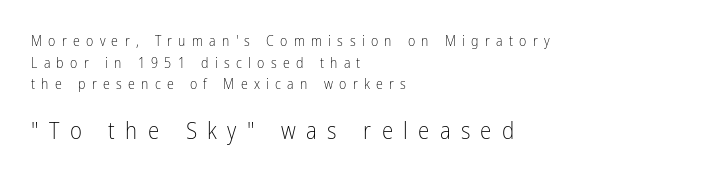
{"italic": "no", "bold": "no", "underline": "no", "align": "left", "line_spacing": "normal", "line_spacing_ratio": 1.54, "letter_spacing": "wide", "letter_spacing_em": 0.45, "larger_block": "second", "size_ratio": 1.64, "glyph_px": 23}
